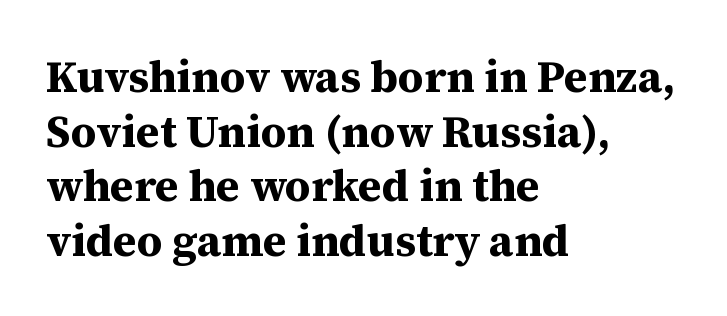
{"serif": "yes", "italic": "no", "bold": "yes", "weight": "bold", "width": "normal", "stroke_contrast": "medium", "x_height": "medium", "monospaced": "no", "underline": "no", "align": "left", "line_spacing_ratio": 1.24, "letter_spacing": "normal", "letter_spacing_em": 0.0, "glyph_px": 44}
